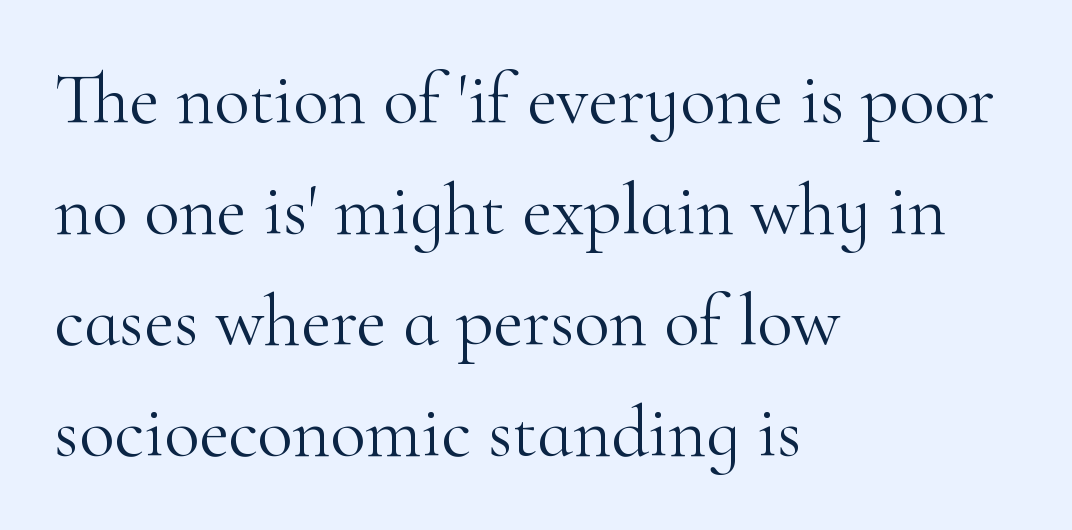
{"serif": "yes", "italic": "no", "bold": "no", "weight": "light", "width": "normal", "stroke_contrast": "high", "x_height": "small", "monospaced": "no", "underline": "no", "align": "left", "line_spacing": "normal", "line_spacing_ratio": 1.52, "letter_spacing": "normal", "letter_spacing_em": 0.0, "glyph_px": 73}
